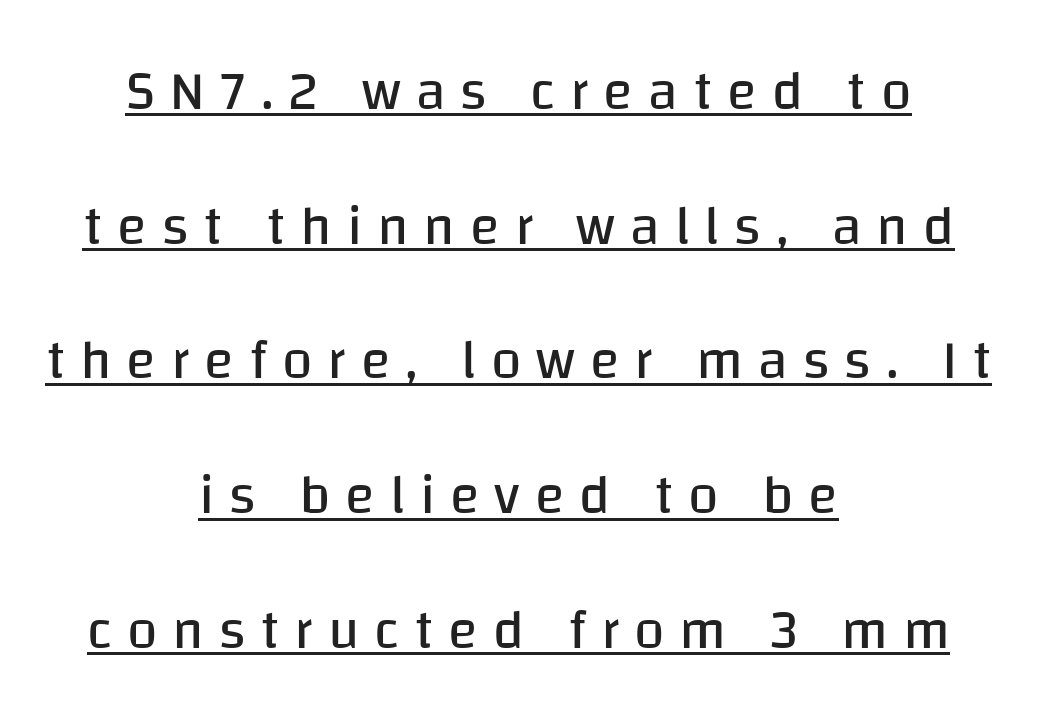
{"serif": "no", "italic": "no", "bold": "no", "weight": "regular", "width": "normal", "stroke_contrast": "low", "x_height": "large", "monospaced": "no", "underline": "yes", "align": "center", "line_spacing": "loose", "line_spacing_ratio": 2.45, "letter_spacing": "wide", "letter_spacing_em": 0.27, "glyph_px": 55}
